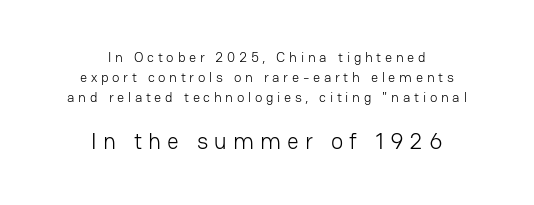
{"italic": "no", "bold": "no", "underline": "no", "align": "center", "line_spacing": "normal", "line_spacing_ratio": 1.43, "letter_spacing": "wide", "letter_spacing_em": 0.26, "larger_block": "second", "size_ratio": 1.64, "glyph_px": 23}
